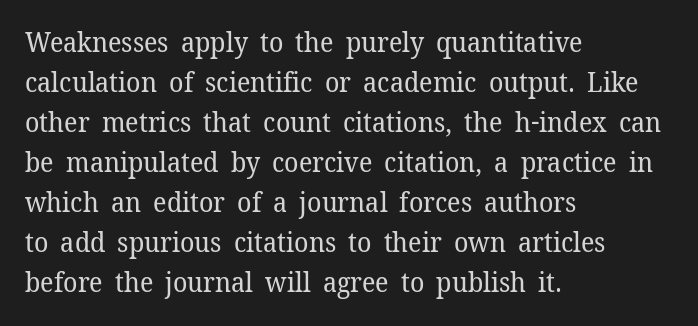
Italic: no, the glyphs are upright roman. Observe the ordinary spacing: letters are neighbours, not strangers. Line spacing here is normal. The zone under the glyphs is completely vacant. These lines stack with their left ends in a neat column.
